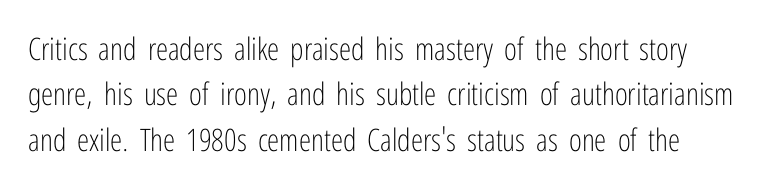
{"serif": "no", "italic": "no", "bold": "no", "weight": "light", "width": "condensed", "stroke_contrast": "low", "x_height": "medium", "monospaced": "no", "underline": "no", "line_spacing": "normal", "line_spacing_ratio": 1.46, "letter_spacing": "normal", "letter_spacing_em": 0.0, "glyph_px": 31}
